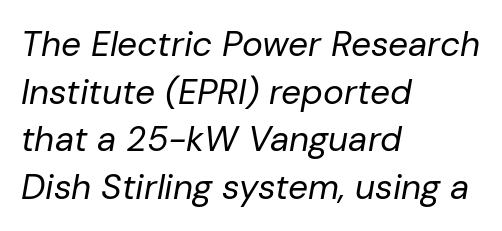
The lettering tilts uniformly, giving the passage an italic look. Summary of vertical rhythm: regular, with standard interline spacing. Horizontal alignment here is leftward, the default for most running prose. Decoration check: the copy has no underline. These lines are rendered in a variable-pitch font. Heft: none added — not bold.
